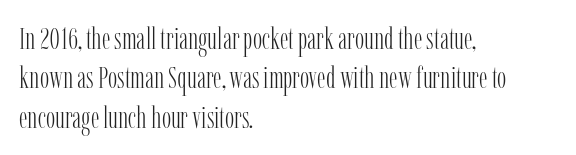
This is not heavy type; no bold has been used. Letterform terminals end in serifs throughout the passage. The rag falls on the right side of this text block. Character widths vary here, with narrow letters taking less room than wide ones.
